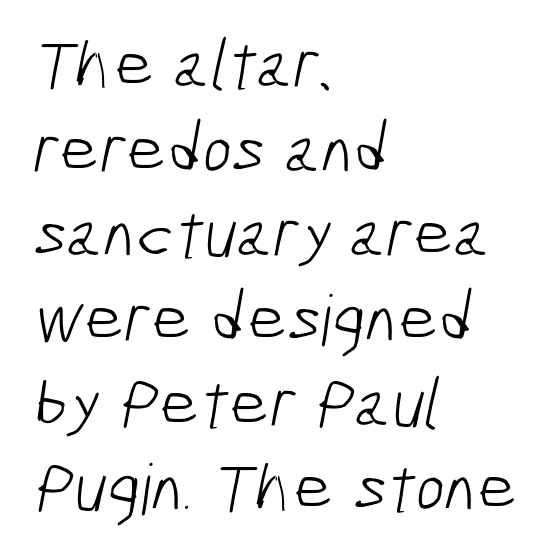
Q: Is the text bold? A: No.
Q: Is the typeface a serif or a sans-serif typeface? A: Sans-serif.
Q: Is the text underlined? A: No.
Q: How is the paragraph aligned? A: Left-aligned.
Q: Is the spacing between letters normal or unusually wide? A: Normal.
Q: Width (condensed, normal, or wide)? A: Condensed.
Q: Stroke contrast? A: Low.
Q: x-height? A: Medium.
Q: Monospaced? A: No.
